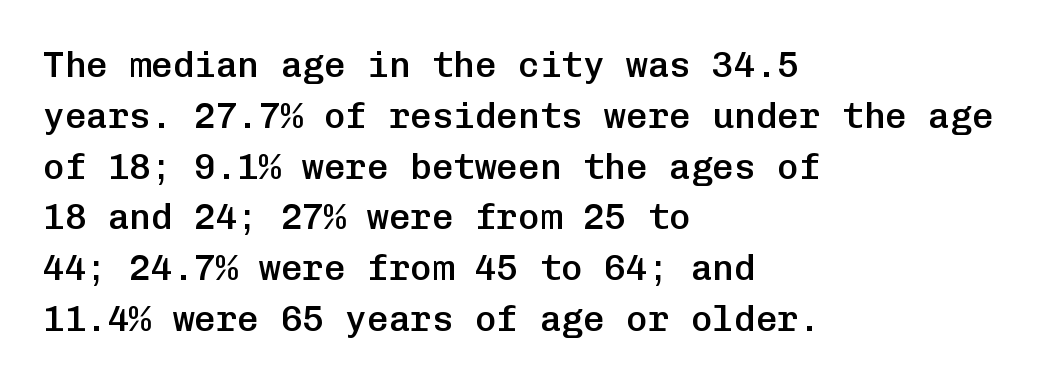
Q: Is the text bold? A: Semi-bold.
Q: Is the text italic (slanted)? A: No, it is upright.
Q: Is the typeface a serif or a sans-serif typeface? A: Sans-serif.
Q: Is the text underlined? A: No.
Q: How is the paragraph aligned? A: Left-aligned.
Q: Is the spacing between letters normal or unusually wide? A: Normal.
Q: Is the spacing between lines tight, normal or loose? A: Normal.
Q: Width (condensed, normal, or wide)? A: Normal.
Q: Stroke contrast? A: Low.
Q: x-height? A: Medium.
Q: Monospaced? A: Yes.
